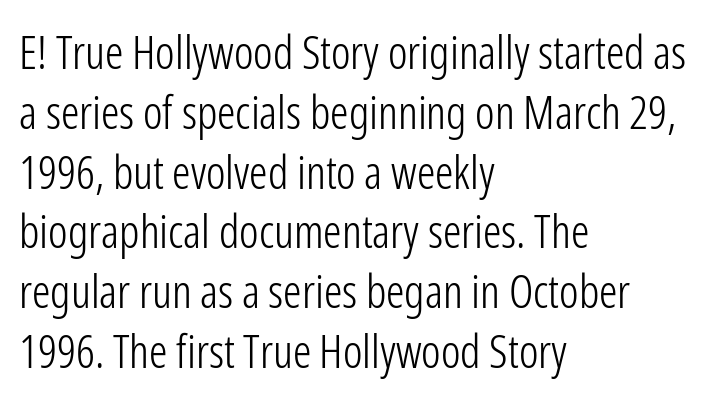
Compared with typical paragraphs, the rows here are spaced about the same. Decoration check: the copy has no underline. Letters have the restrained weight of plain body copy at most. The passage shown is typeset with a sans-serif family.
